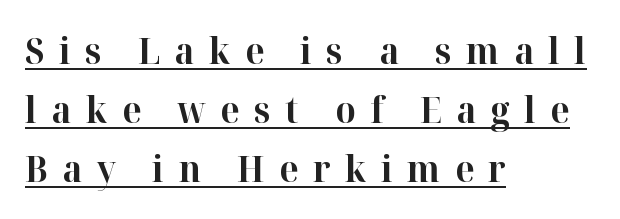
Leftover space on each line is placed entirely after the last word. Bold? Absolutely — the strokes are thick and heavy. If you drew a line through each stem, it would be perfectly vertical. Does extra space separate the letters? Yes, quite a lot of it. A typesetter would label this face a serif.
